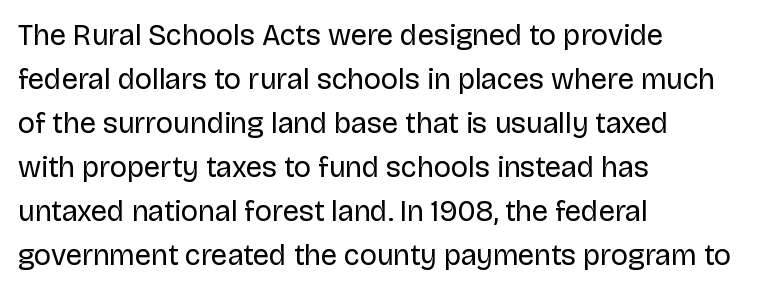
Q: Is the text bold? A: No.
Q: Is the text italic (slanted)? A: No, it is upright.
Q: Is the typeface a serif or a sans-serif typeface? A: Sans-serif.
Q: Is the text underlined? A: No.
Q: How is the paragraph aligned? A: Left-aligned.
Q: Is the spacing between letters normal or unusually wide? A: Normal.
Q: Is the spacing between lines tight, normal or loose? A: Normal.
Q: Width (condensed, normal, or wide)? A: Normal.
Q: Stroke contrast? A: Low.
Q: x-height? A: Large.
Q: Monospaced? A: No.
